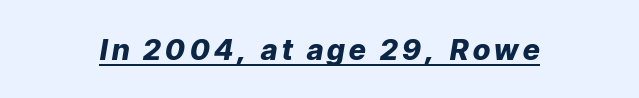
The image shows 29 px heavy type, italic (leaning right); set underlined; low stroke contrast and a medium x-height.
